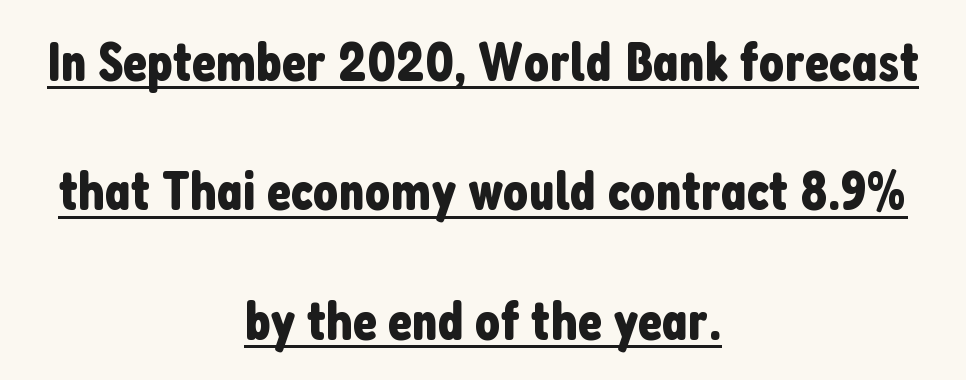
Is this a fixed-width face? No — the glyphs have proportional, varying widths. Italic? Not at all — the glyphs are vertical. This sample carries an underscore along the baseline area. Notice the wide empty band between every row — that's loose leading.
